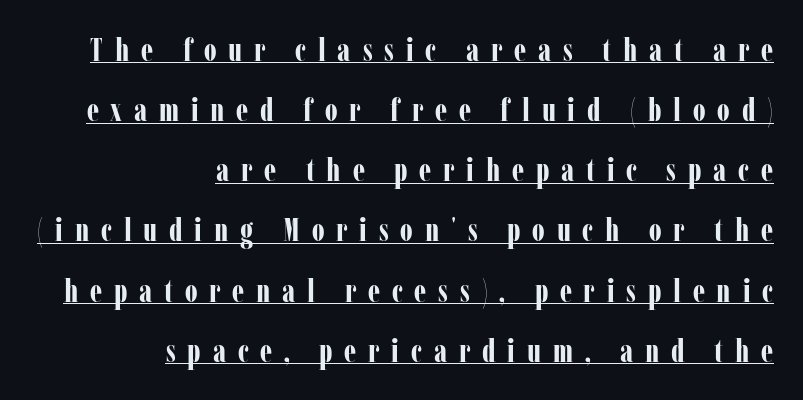
The image shows 32 px bold, condensed serif type, upright; set right-aligned, line spacing 1.88x, unusually wide letter spacing (+0.37 em), underlined; low stroke contrast and a medium x-height.
